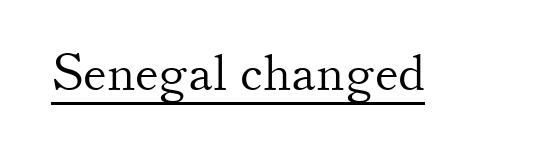
{"serif": "yes", "italic": "no", "bold": "no", "weight": "light", "width": "normal", "stroke_contrast": "medium", "x_height": "small", "monospaced": "no", "underline": "yes", "letter_spacing": "normal", "letter_spacing_em": 0.0, "glyph_px": 50}
